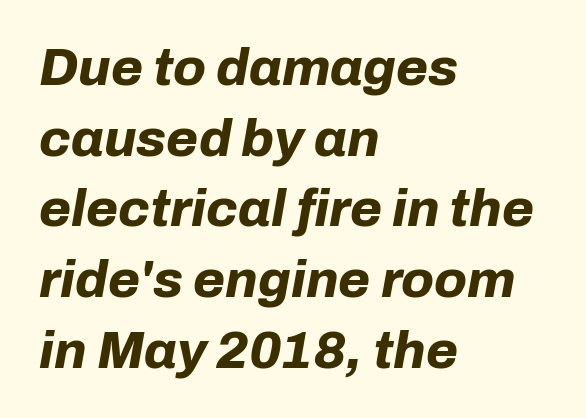
{"italic": "yes", "lean": "right", "slant_degrees": 10, "bold": "yes", "weight": "bold", "width": "normal", "stroke_contrast": "low", "x_height": "medium", "monospaced": "no", "underline": "no", "align": "left", "line_spacing": "normal", "line_spacing_ratio": 1.36, "letter_spacing": "normal", "letter_spacing_em": 0.0, "glyph_px": 52}
